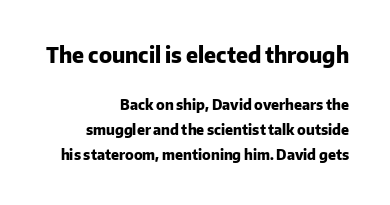
The image shows 21 px bold type, upright; set right-aligned, line spacing 1.77x, normal letter spacing, not underlined; the first (top) block is 1.5x larger.
